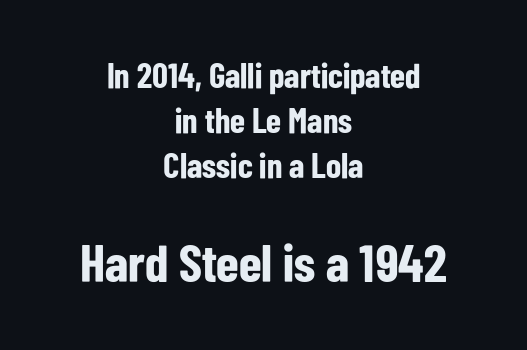
The image shows 53 px bold, condensed sans-serif type, upright; set centered, normal line spacing (1.28x), normal letter spacing, not underlined; the second (bottom) block is 1.51x larger; low stroke contrast and a medium x-height.
